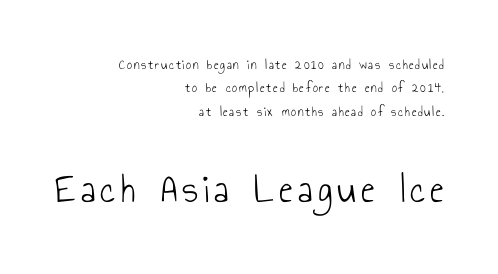
{"serif": "no", "italic": "no", "bold": "no", "weight": "light", "width": "condensed", "stroke_contrast": "low", "x_height": "small", "monospaced": "no", "underline": "no", "align": "right", "line_spacing": "normal", "line_spacing_ratio": 1.67, "larger_block": "second", "size_ratio": 3.0, "glyph_px": 42}
